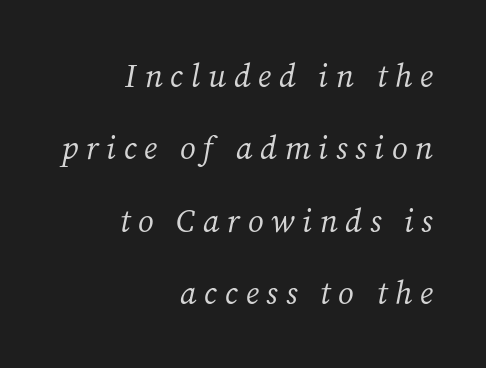
{"serif": "yes", "italic": "yes", "lean": "right", "slant_degrees": 12, "bold": "no", "weight": "regular", "width": "normal", "stroke_contrast": "medium", "x_height": "medium", "monospaced": "no", "underline": "no", "align": "right", "line_spacing": "loose", "line_spacing_ratio": 2.26, "letter_spacing": "wide", "letter_spacing_em": 0.24, "glyph_px": 32}
